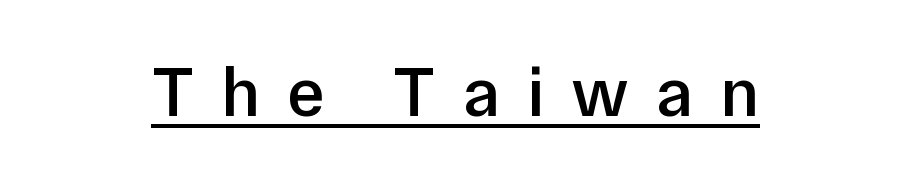
Each line is balanced around a shared central axis. When letters stand straight like this, we call the style roman or upright. Check where the strokes stop: nothing finishes them off — pure sans. Students, observe the line beneath the letters — that is underlining. Note the varied advance widths — an 'i' is clearly narrower than an 'm'.
